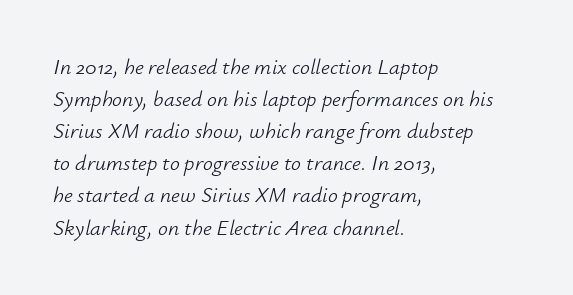
Q: Is the text bold? A: No.
Q: Is the text italic (slanted)? A: Yes, it leans right by about 12 degrees.
Q: Is the text underlined? A: No.
Q: How is the paragraph aligned? A: Left-aligned.
Q: Is the spacing between letters normal or unusually wide? A: Normal.
Q: Is the spacing between lines tight, normal or loose? A: Normal.
